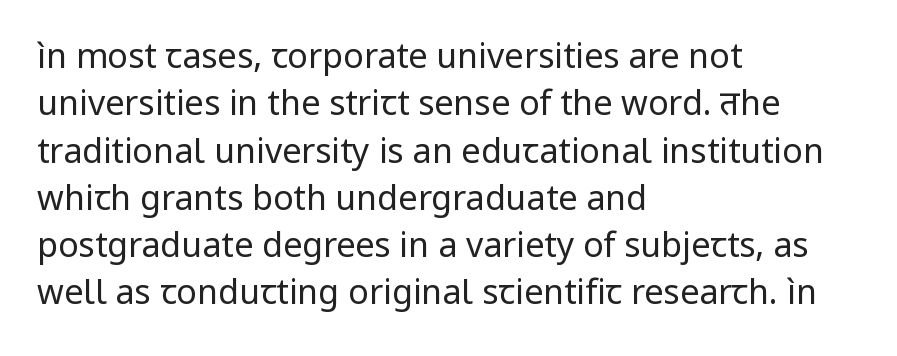
The image shows 34 px regular-weight sans-serif type, upright; set left-aligned, normal line spacing (1.39x), normal letter spacing, not underlined; low stroke contrast and a medium x-height.
